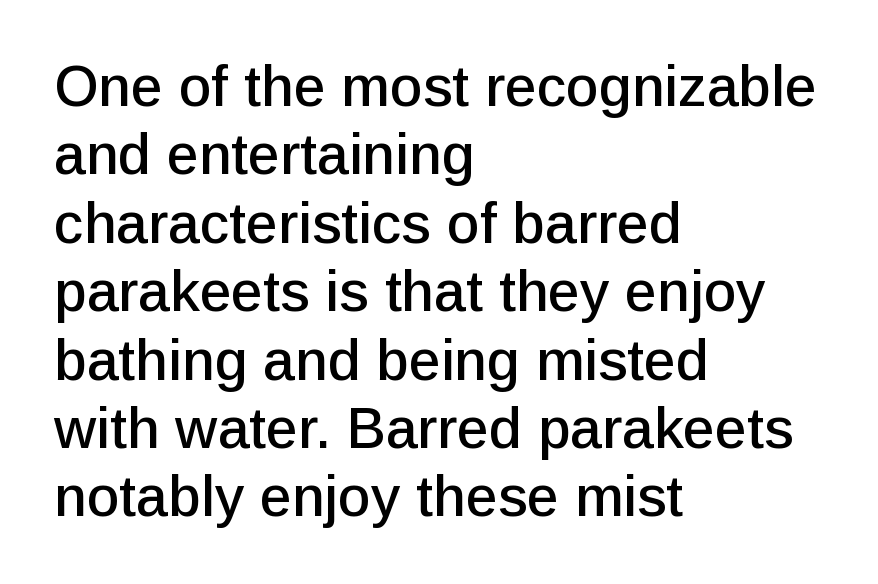
Q: Is the text italic (slanted)? A: No, it is upright.
Q: Is the typeface a serif or a sans-serif typeface? A: Sans-serif.
Q: Is the text underlined? A: No.
Q: How is the paragraph aligned? A: Left-aligned.
Q: Is the spacing between letters normal or unusually wide? A: Normal.
Q: Width (condensed, normal, or wide)? A: Normal.
Q: Stroke contrast? A: Low.
Q: x-height? A: Medium.
Q: Monospaced? A: No.
